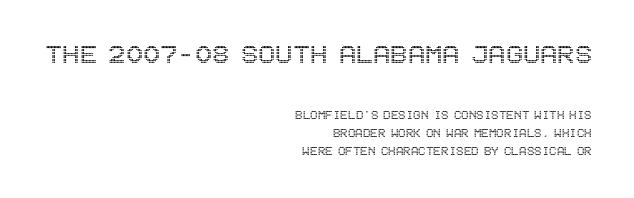
The image shows 32 px condensed type, upright; set right-aligned, normal line spacing (1.31x), normal letter spacing, not underlined; the first (top) block is 2.29x larger; a large x-height.
